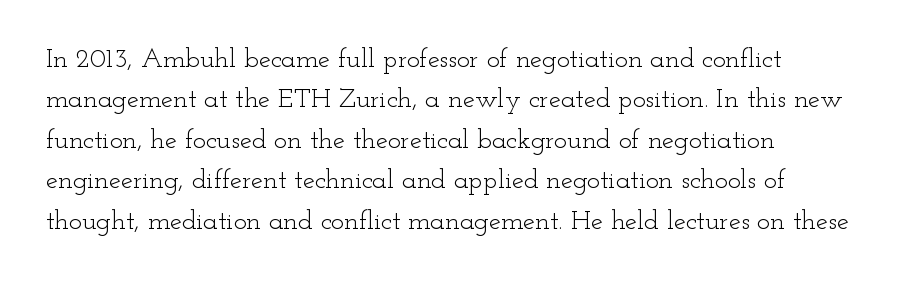
The image shows 27 px text type, upright; set left-aligned, normal line spacing (1.5x), normal letter spacing, not underlined.
